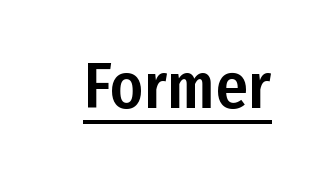
Here the designer chose a conventional face with non-uniform glyph widths. Underlined type. Is this a sans? Yes — the strokes have no serifs. Short note: letters normally spaced. Do the letters lean? They stand straight.
